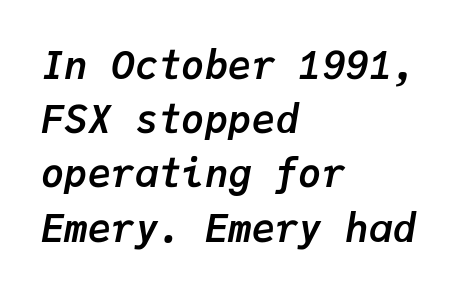
Q: Is the text bold? A: Yes.
Q: Is the text italic (slanted)? A: Yes, it leans right by about 9 degrees.
Q: Is the text underlined? A: No.
Q: How is the paragraph aligned? A: Left-aligned.
Q: Is the spacing between letters normal or unusually wide? A: Normal.
Q: Is the spacing between lines tight, normal or loose? A: Normal.
Q: Width (condensed, normal, or wide)? A: Normal.
Q: Stroke contrast? A: Low.
Q: x-height? A: Medium.
Q: Monospaced? A: Yes.
